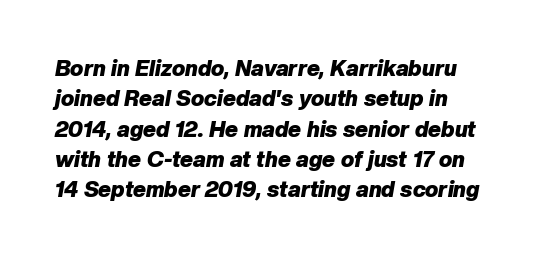
Q: Is the text bold? A: Yes.
Q: Is the text italic (slanted)? A: Yes, it leans right by about 10 degrees.
Q: Is the text underlined? A: No.
Q: How is the paragraph aligned? A: Left-aligned.
Q: Is the spacing between letters normal or unusually wide? A: Normal.
Q: Is the spacing between lines tight, normal or loose? A: Normal.
